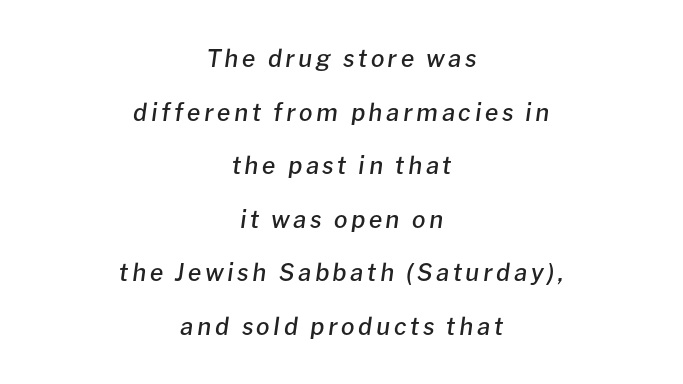
{"italic": "yes", "lean": "right", "slant_degrees": 8, "bold": "semi", "underline": "no", "align": "center", "line_spacing": "loose", "line_spacing_ratio": 2.23, "glyph_px": 24}
